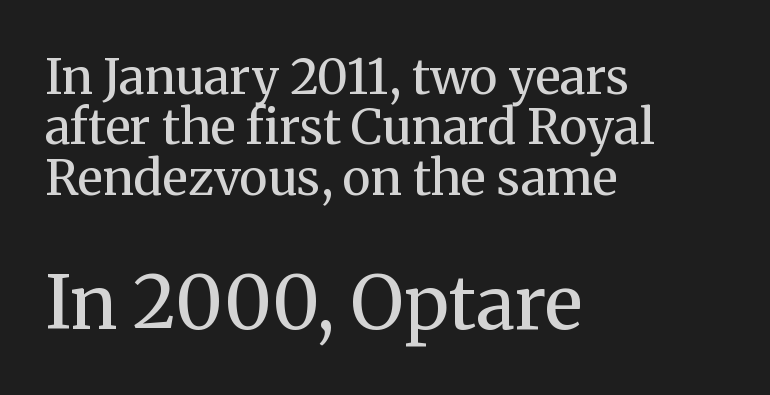
Q: Is the text bold? A: No.
Q: Is the text italic (slanted)? A: No, it is upright.
Q: Is the typeface a serif or a sans-serif typeface? A: Serif.
Q: Is the text underlined? A: No.
Q: How is the paragraph aligned? A: Left-aligned.
Q: Is the spacing between letters normal or unusually wide? A: Normal.
Q: Is the spacing between lines tight, normal or loose? A: Tight.
Q: Which block of text is set in a larger size, the first (top) or the second (bottom)? A: The second (bottom) one.
Q: Width (condensed, normal, or wide)? A: Normal.
Q: Stroke contrast? A: Medium.
Q: x-height? A: Medium.
Q: Monospaced? A: No.
